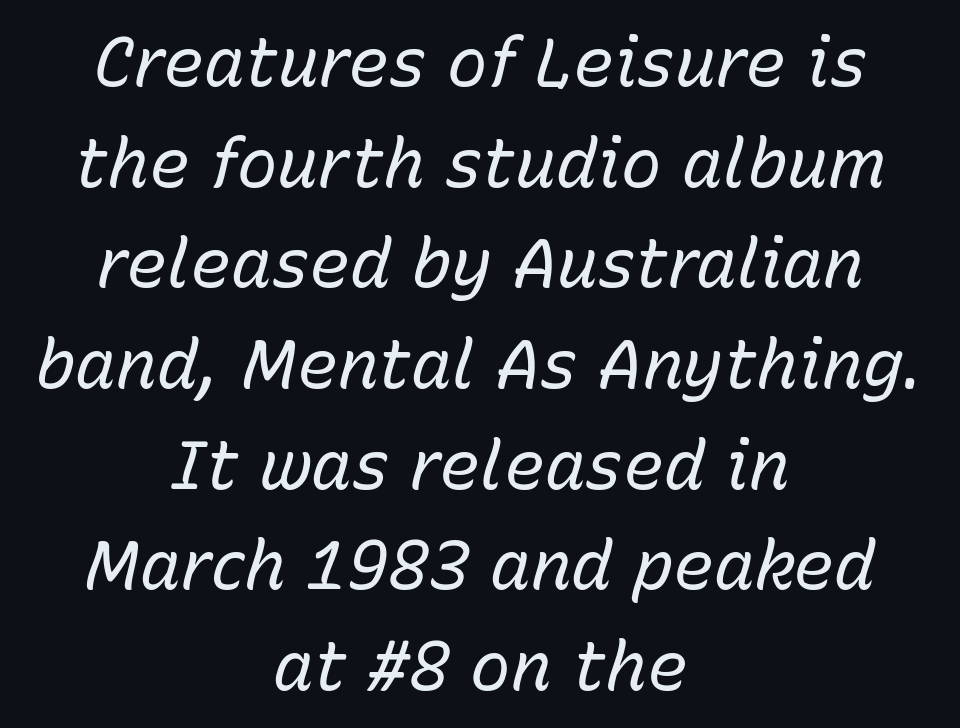
The image shows 68 px regular-weight type, italic (leaning right); set centered, normal line spacing (1.48x), normal letter spacing, not underlined; low stroke contrast and a medium x-height.
